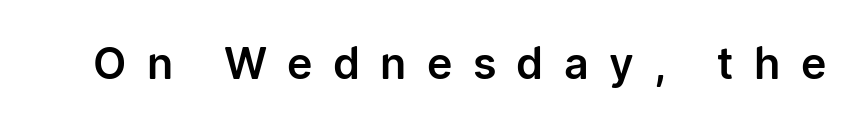
Clear beneath every line of the passage. Between one letter and the next there's a generous, obvious gap. Is this a fixed-width face? No — the glyphs have proportional, varying widths. Each letter's strokes conclude bluntly, with no projecting serifs. Ordinary non-slanted type is in use.
